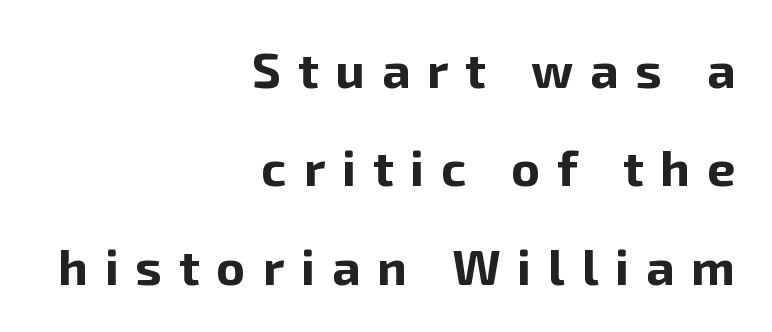
The zone under the glyphs is completely vacant. Quick note: not italic, upright. How are the letters spaced? Widely, with obvious added tracking. The letters advance in unequal steps, a hallmark of proportional type. In terms of leading, this rendering errs on the spacious side. I'd call this a sans setting — the letters go barefoot.
